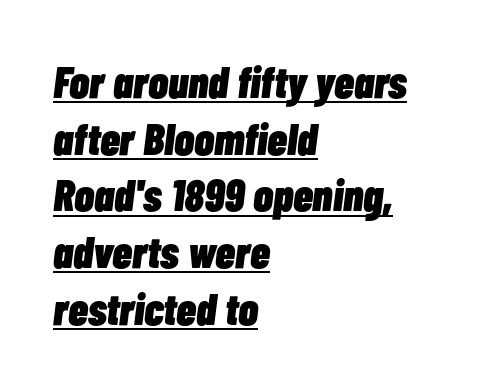
The image shows 45 px heavy, condensed type, italic (leaning right); set left-aligned, normal line spacing (1.26x), normal letter spacing, underlined; low stroke contrast and a medium x-height.
